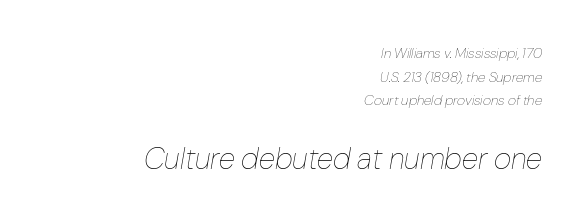
Q: Is the text bold? A: No.
Q: Is the text italic (slanted)? A: Yes, it leans right by about 10 degrees.
Q: Is the text underlined? A: No.
Q: How is the paragraph aligned? A: Right-aligned.
Q: Is the spacing between letters normal or unusually wide? A: Normal.
Q: Is the spacing between lines tight, normal or loose? A: Normal.
Q: Which block of text is set in a larger size, the first (top) or the second (bottom)? A: The second (bottom) one.
Q: Width (condensed, normal, or wide)? A: Normal.
Q: Stroke contrast? A: Low.
Q: x-height? A: Medium.
Q: Monospaced? A: No.
